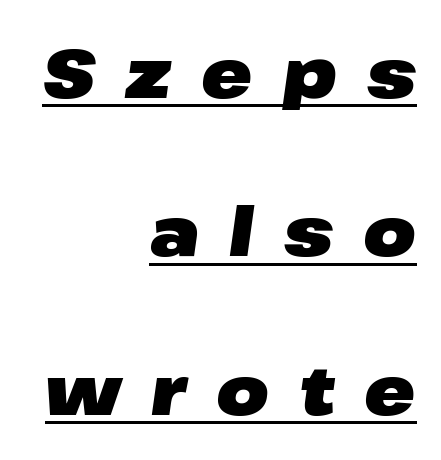
Q: Is the text bold? A: Yes.
Q: Is the text italic (slanted)? A: Yes, it leans right by about 8 degrees.
Q: Is the text underlined? A: Yes.
Q: How is the paragraph aligned? A: Right-aligned.
Q: Is the spacing between letters normal or unusually wide? A: Unusually wide.
Q: Is the spacing between lines tight, normal or loose? A: Loose.
Q: Width (condensed, normal, or wide)? A: Wide.
Q: Stroke contrast? A: Low.
Q: x-height? A: Medium.
Q: Monospaced? A: No.
